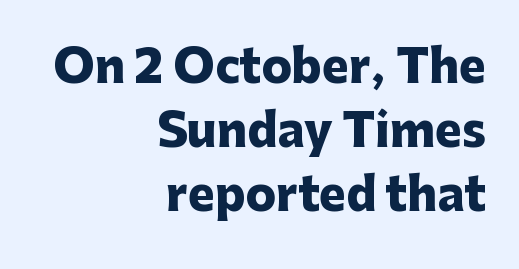
Descenders are the only things crossing below the line. Nope, no serifs anywhere on these letters. Line spacing here is normal. Leftover space on each line is placed entirely before the opening word. Here the designer chose a conventional face with non-uniform glyph widths. Characters follow at the spacing the type designer built in.
